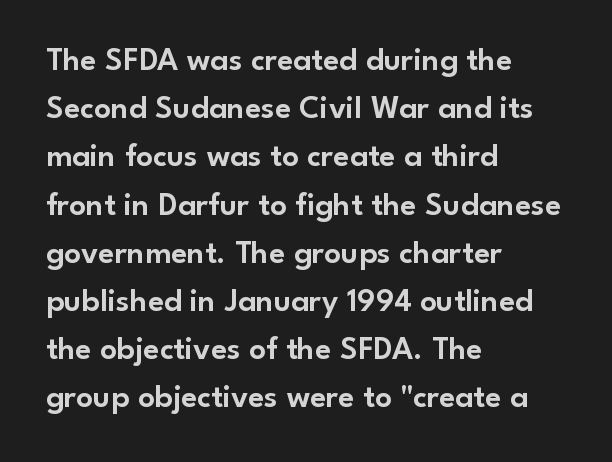
I'd call this a sans setting — the letters go barefoot. Teacher's note: observe the even left margin — that is flush-left alignment. Each letter keeps its own natural width here, so spacing adapts to shape. Descenders hang freely into open space. Notice how descenders clear the ascenders below comfortably — that's standard leading. What stands out about the letter spacing? Nothing — it is the standard amount.
